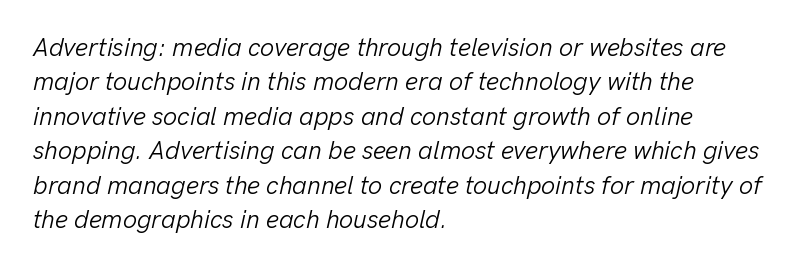
The rendering applies a slant to the glyphs. Weight: not bold — regular or lighter. If you drew a ruler down the left edge, every line would touch it. A typesetter would call this leading conventional body-copy spacing. Honestly, there is no underline to notice here at all. Observe the ordinary spacing: letters are neighbours, not strangers.
